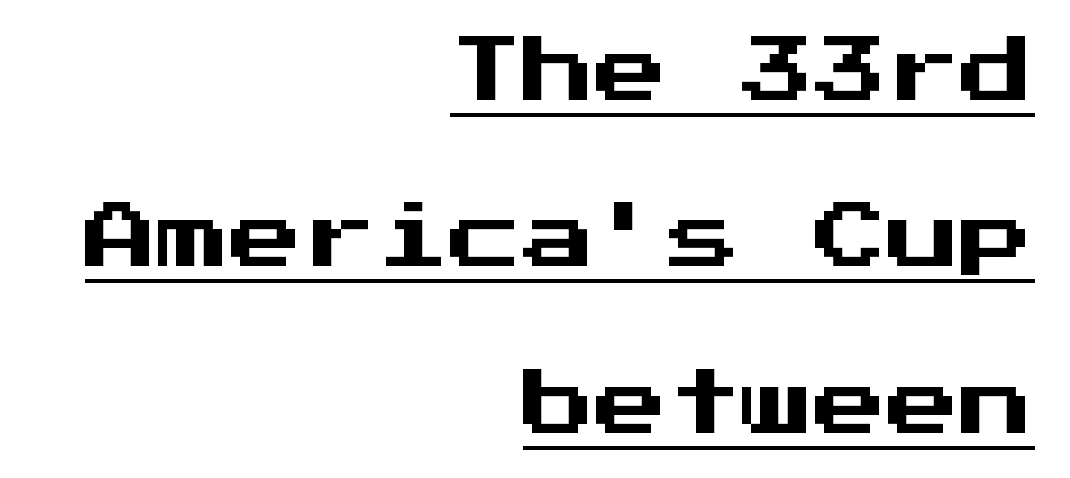
Each letter, wide or thin by design, is forced into the same width here. Inter-character spacing is left at the font's built-in metrics. A continuous stroke trails under the words, as in a hyperlink. Leftover space on each line is placed entirely before the opening word. Rows of type keep a wide berth in the vertical direction.
